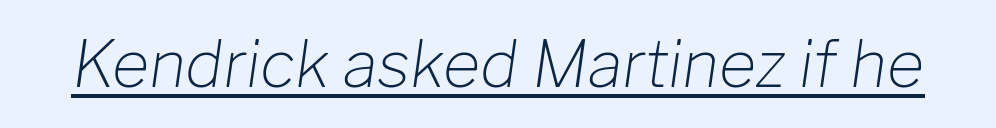
{"italic": "yes", "lean": "right", "slant_degrees": 8, "bold": "no", "weight": "light", "width": "normal", "stroke_contrast": "low", "x_height": "medium", "monospaced": "no", "underline": "yes", "letter_spacing": "normal", "letter_spacing_em": 0.0, "glyph_px": 64}
